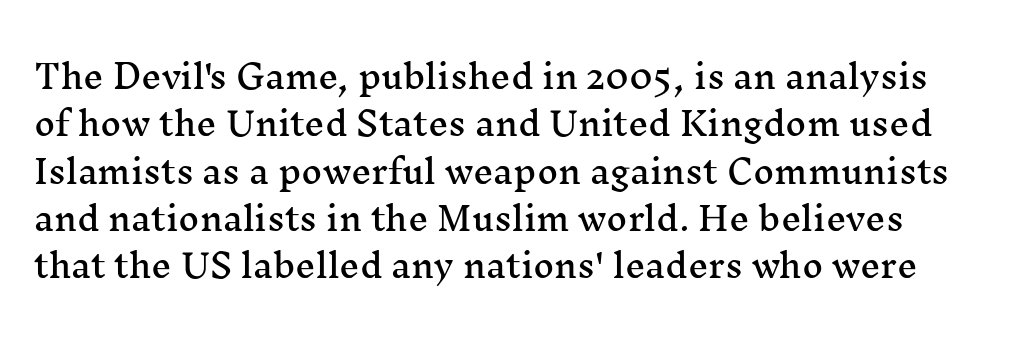
{"serif": "yes", "italic": "no", "width": "wide", "stroke_contrast": "medium", "x_height": "medium", "monospaced": "no", "underline": "no", "line_spacing": "normal", "line_spacing_ratio": 1.48, "letter_spacing": "normal", "letter_spacing_em": 0.0, "glyph_px": 32}
